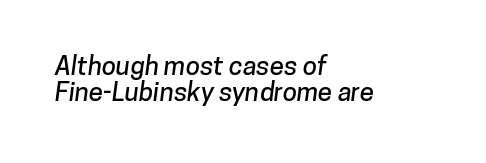
Q: Is the text underlined? A: No.
Q: How is the paragraph aligned? A: Left-aligned.
Q: Is the spacing between letters normal or unusually wide? A: Normal.
Q: Is the spacing between lines tight, normal or loose? A: Tight.
